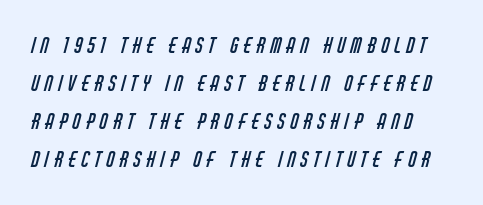
The image shows 21 px text type; set line spacing 1.81x, unusually wide letter spacing (+0.25 em), not underlined.
